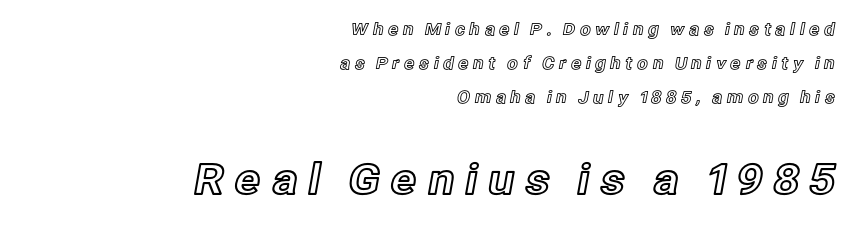
Q: Is the text italic (slanted)? A: Yes.
Q: Is the text underlined? A: No.
Q: How is the paragraph aligned? A: Right-aligned.
Q: Is the spacing between letters normal or unusually wide? A: Unusually wide.
Q: Is the spacing between lines tight, normal or loose? A: Loose.
Q: Which block of text is set in a larger size, the first (top) or the second (bottom)? A: The second (bottom) one.
Q: Width (condensed, normal, or wide)? A: Normal.
Q: x-height? A: Medium.
Q: Monospaced? A: No.
